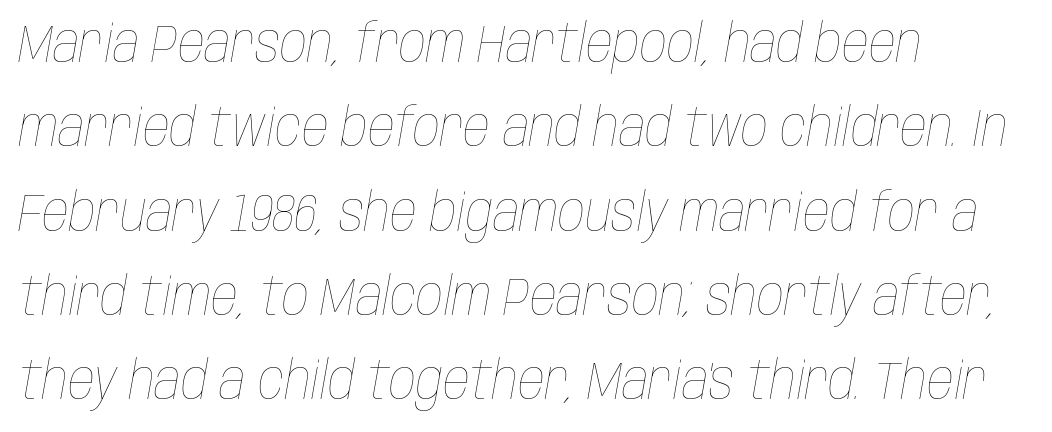
The image shows 53 px thin, condensed type, italic (leaning right); set left-aligned, normal line spacing (1.59x), normal letter spacing, not underlined; low stroke contrast and a large x-height.
